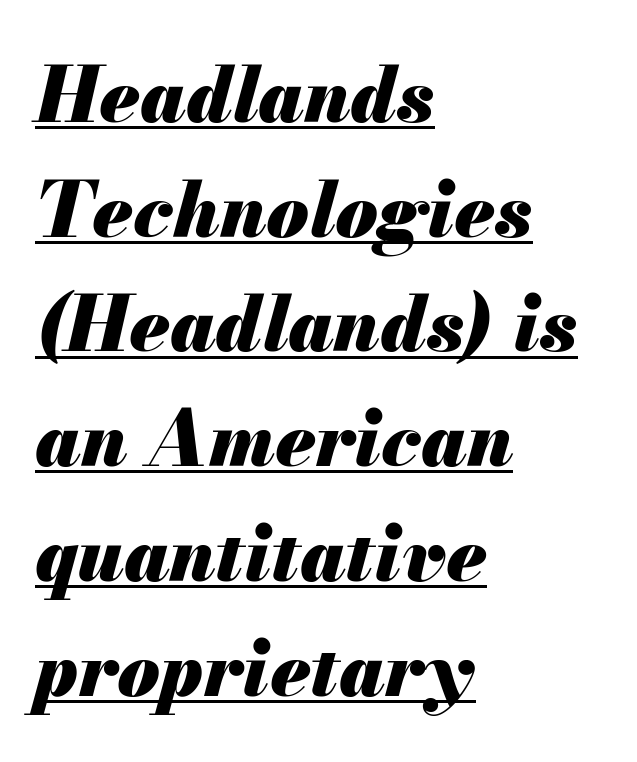
{"italic": "yes", "lean": "right", "slant_degrees": 13, "bold": "yes", "weight": "heavy", "width": "normal", "stroke_contrast": "medium", "x_height": "small", "monospaced": "no", "underline": "yes", "align": "left", "line_spacing": "normal", "line_spacing_ratio": 1.49, "letter_spacing": "normal", "letter_spacing_em": 0.0, "glyph_px": 77}
